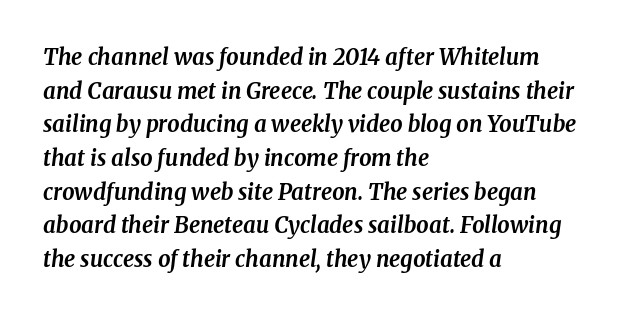
{"italic": "yes", "lean": "right", "slant_degrees": 8, "bold": "yes", "underline": "no", "align": "left", "line_spacing": "normal", "line_spacing_ratio": 1.53, "letter_spacing": "normal", "letter_spacing_em": 0.0, "glyph_px": 22}
